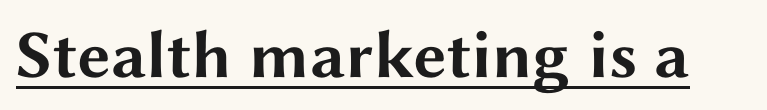
{"serif": "no", "italic": "no", "bold": "yes", "weight": "bold", "width": "wide", "stroke_contrast": "medium", "x_height": "medium", "monospaced": "no", "underline": "yes", "letter_spacing": "normal", "letter_spacing_em": 0.0, "glyph_px": 68}
